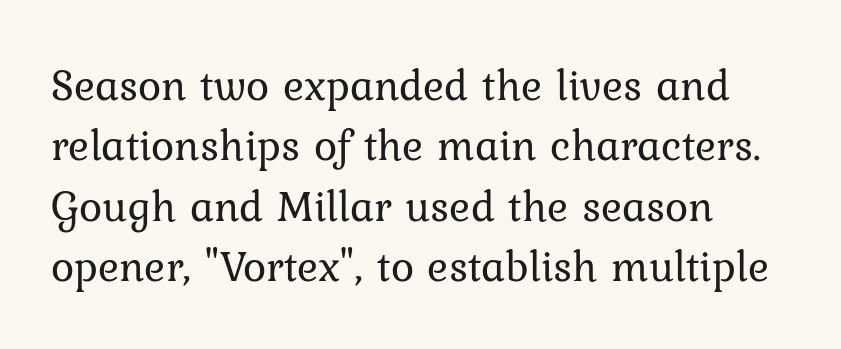
The image shows 44 px regular-weight serif type, upright; set left-aligned, normal line spacing (1.37x), normal letter spacing, not underlined; low stroke contrast and a medium x-height.
